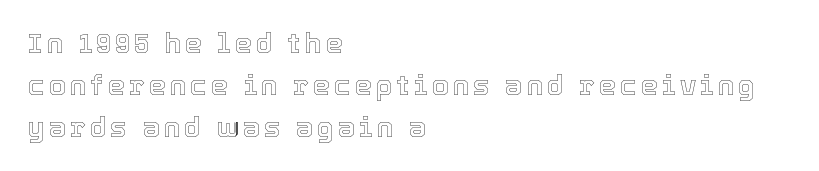
Q: Is the text italic (slanted)? A: No, it is upright.
Q: Is the text underlined? A: No.
Q: How is the paragraph aligned? A: Left-aligned.
Q: Is the spacing between lines tight, normal or loose? A: Normal.
